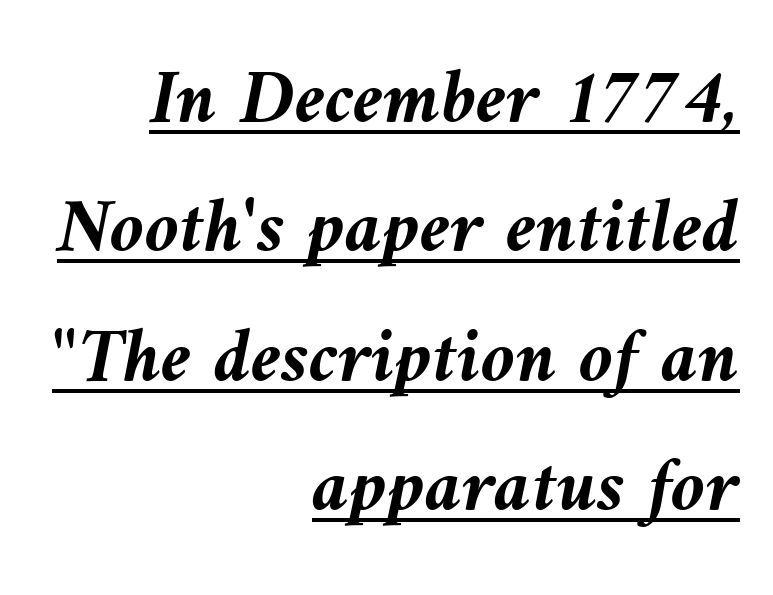
The lines sit at an ordinary, default distance from one another. Compared with typical body copy, the letter spacing here is the same. Notice how a bar underscores the lettering throughout. Notice how thick the strokes are: this is what a full bold looks like. The paragraph shown leans on its right margin. Do the characters align in a grid? No, the font is proportional.
